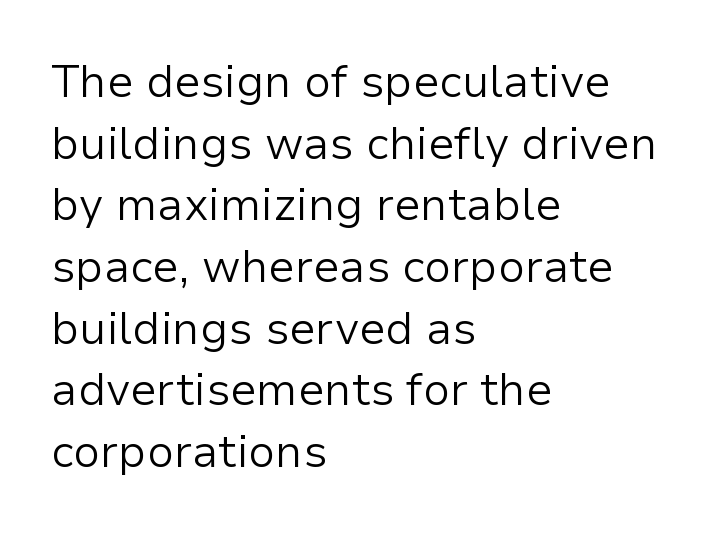
This sample uses plain, unmodified letter spacing. Check under the words: just untouched page. Notice how the stems are strictly vertical — no italics here. Where is the straight margin? On the left. Regular leading. Proportional: the letters do not fall into vertical columns.
